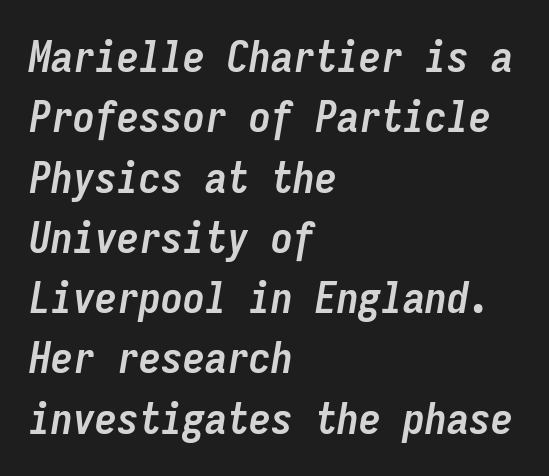
Chunky letters — that's bold for sure. A typesetter would call this zero additional tracking. The letters are slanted; this is an italic face. Students, observe: this is what conventionally led text looks like. These lines are set flush left with a ragged right edge. Fixed-width glyphs throughout — classic coding-font behaviour.
